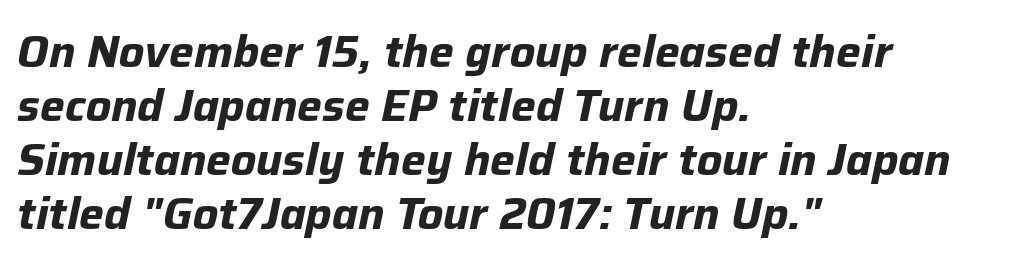
The image shows 44 px bold type, italic (leaning right); set left-aligned, line spacing 1.23x, normal letter spacing, not underlined; low stroke contrast and a medium x-height.
